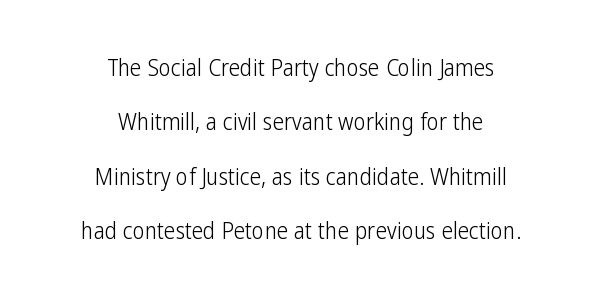
Regarding leading, the lines here are spaced well apart. No word sits above an underline. This is roman type, the default non-slanted kind. Where is the straight margin? There isn't one; the lines are centered. The rendering keeps characters at their native spacing. Letters have the restrained weight of plain body copy at most.
